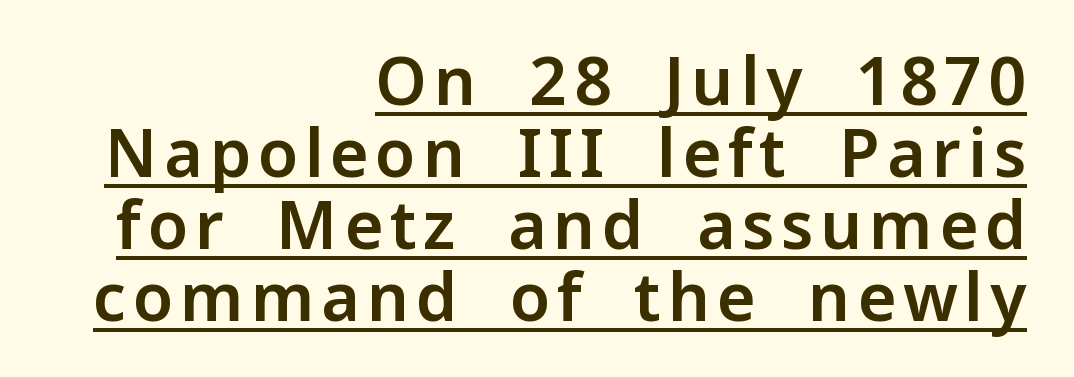
The image shows 66 px sans-serif type, upright; set right-aligned, tight line spacing (1.09x), underlined; low stroke contrast and a medium x-height.
